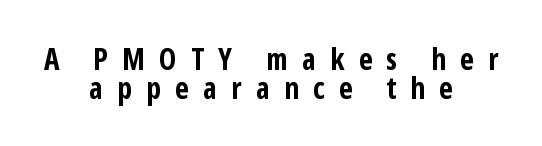
Q: Is the text bold? A: Yes.
Q: Is the text italic (slanted)? A: No, it is upright.
Q: Is the typeface a serif or a sans-serif typeface? A: Sans-serif.
Q: Is the text underlined? A: No.
Q: How is the paragraph aligned? A: Centered.
Q: Is the spacing between letters normal or unusually wide? A: Unusually wide.
Q: Is the spacing between lines tight, normal or loose? A: Tight.
Q: Width (condensed, normal, or wide)? A: Condensed.
Q: Stroke contrast? A: Low.
Q: x-height? A: Medium.
Q: Monospaced? A: No.
